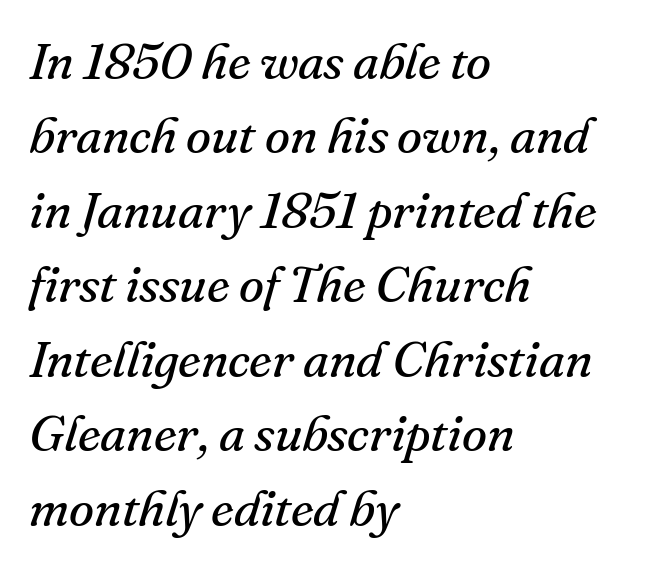
Q: Is the text bold? A: No.
Q: Is the text italic (slanted)? A: Yes, it leans right by about 16 degrees.
Q: Is the typeface a serif or a sans-serif typeface? A: Serif.
Q: Is the text underlined? A: No.
Q: How is the paragraph aligned? A: Left-aligned.
Q: Is the spacing between letters normal or unusually wide? A: Normal.
Q: Is the spacing between lines tight, normal or loose? A: Normal.
Q: Width (condensed, normal, or wide)? A: Normal.
Q: Stroke contrast? A: Medium.
Q: x-height? A: Small.
Q: Monospaced? A: No.
